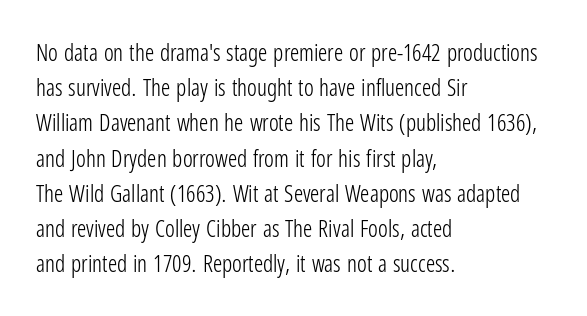
Q: Is the text bold? A: No.
Q: Is the text italic (slanted)? A: No, it is upright.
Q: Is the text underlined? A: No.
Q: How is the paragraph aligned? A: Left-aligned.
Q: Is the spacing between letters normal or unusually wide? A: Normal.
Q: Is the spacing between lines tight, normal or loose? A: Normal.
